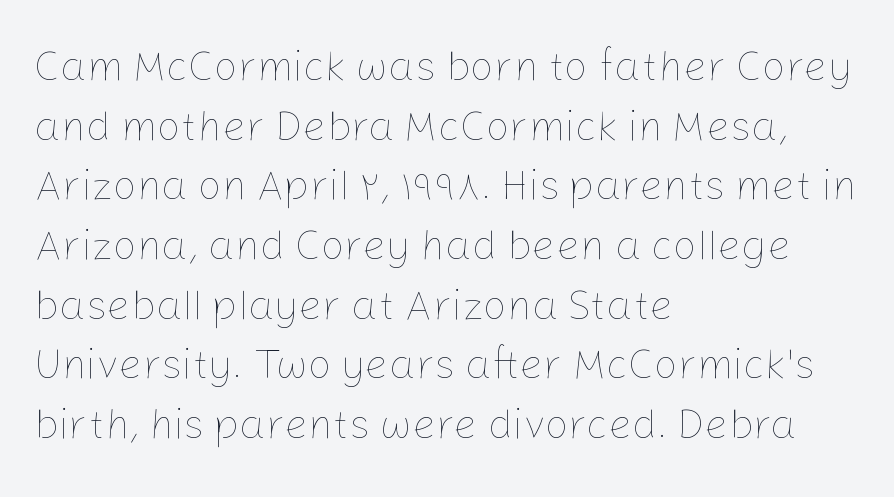
Q: Is the text bold? A: No.
Q: Is the text italic (slanted)? A: No, it is upright.
Q: Is the text underlined? A: No.
Q: How is the paragraph aligned? A: Left-aligned.
Q: Is the spacing between letters normal or unusually wide? A: Normal.
Q: Is the spacing between lines tight, normal or loose? A: Normal.
Q: Width (condensed, normal, or wide)? A: Normal.
Q: Stroke contrast? A: Low.
Q: x-height? A: Medium.
Q: Monospaced? A: No.
